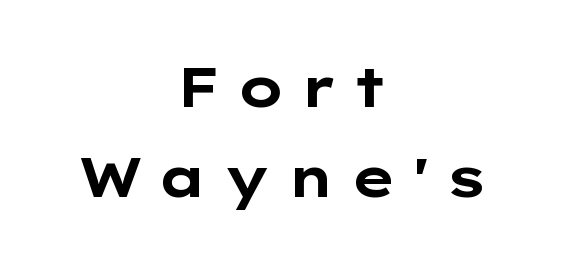
Notice how the stems are strictly vertical — no italics here. Which margin do the lines hug? Neither — every line sits in the middle. Rule under the text: the space is simply empty. The leading is moderate, giving the passage an even texture. In terms of letterform style, serifs are entirely absent. Every letter is thick-stroked: bold, no question.
